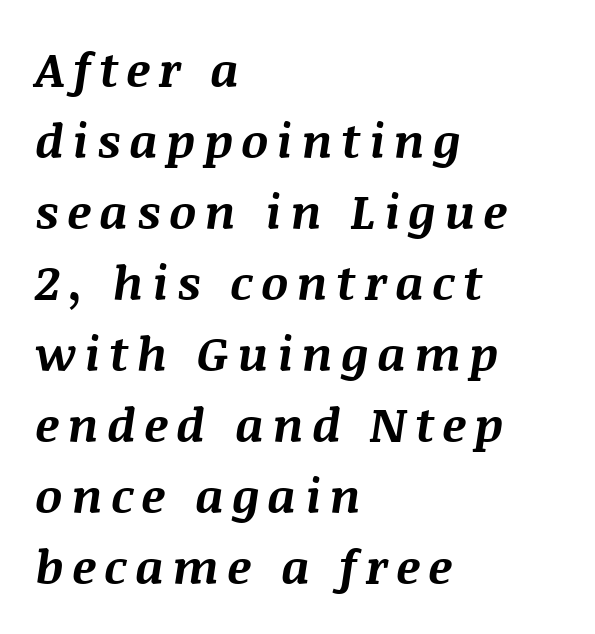
The leading is moderate, giving the passage an even texture. Glance below the letters and you will spot only blank space. In terms of posture, this sample is oblique. The letters advance in unequal steps, a hallmark of proportional type.
